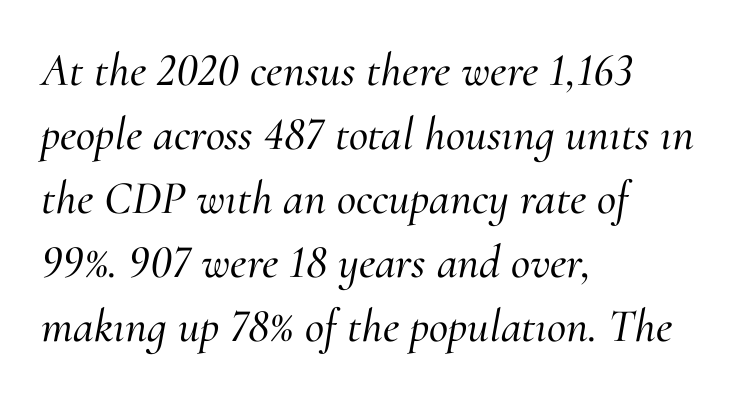
{"serif": "yes", "italic": "yes", "lean": "right", "slant_degrees": 10, "width": "normal", "stroke_contrast": "medium", "x_height": "small", "monospaced": "no", "underline": "no", "align": "left", "line_spacing": "normal", "line_spacing_ratio": 1.36, "letter_spacing": "normal", "letter_spacing_em": 0.0, "glyph_px": 47}
